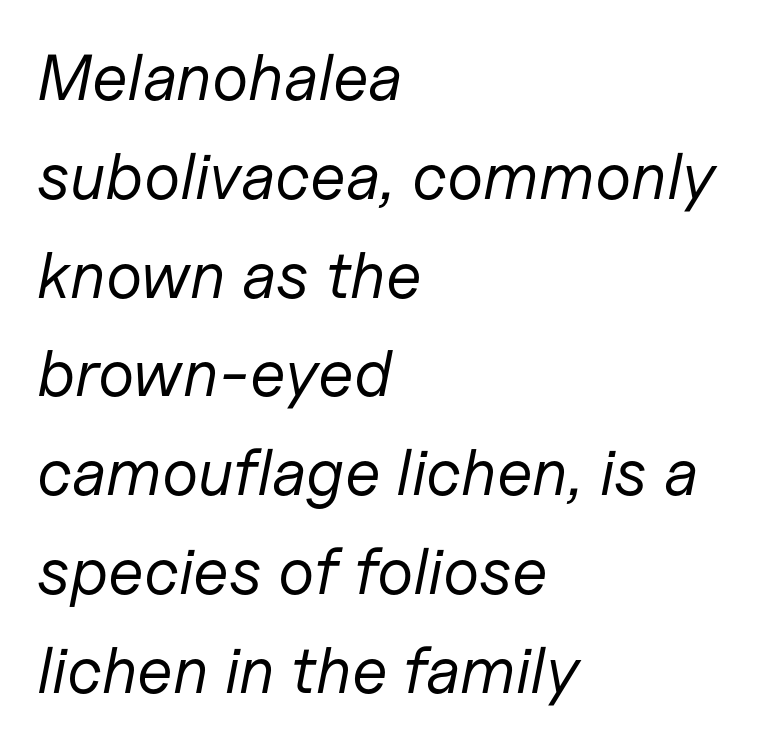
The image shows 65 px regular-weight type, italic (leaning right); set left-aligned, normal line spacing (1.52x), normal letter spacing, not underlined; low stroke contrast and a medium x-height.
